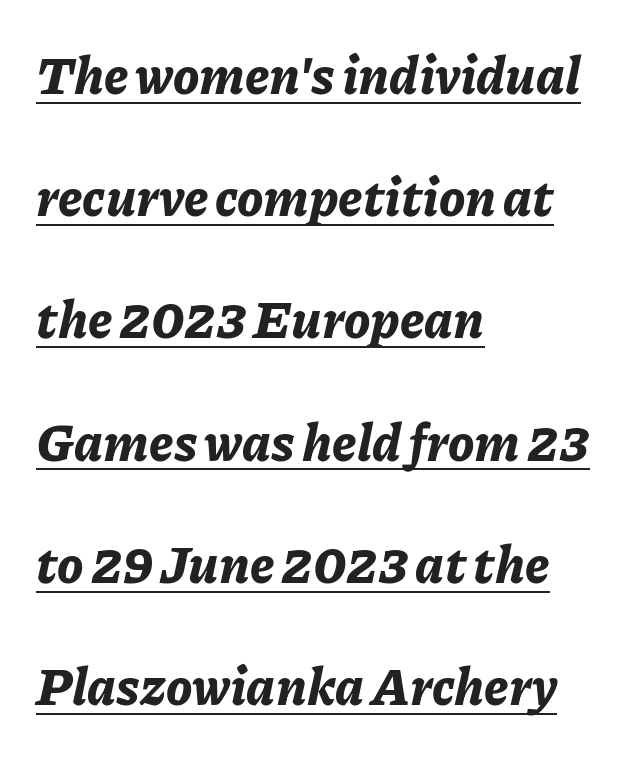
{"italic": "yes", "lean": "right", "slant_degrees": 11, "bold": "yes", "weight": "bold", "width": "normal", "stroke_contrast": "low", "x_height": "medium", "monospaced": "no", "underline": "yes", "align": "left", "line_spacing": "loose", "line_spacing_ratio": 2.35, "letter_spacing": "normal", "letter_spacing_em": 0.0, "glyph_px": 52}
